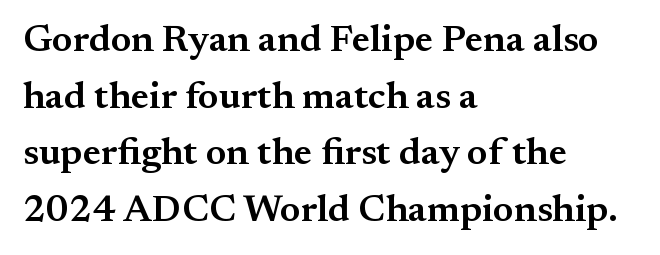
{"serif": "yes", "italic": "no", "bold": "semi", "weight": "semibold", "width": "normal", "stroke_contrast": "medium", "x_height": "small", "monospaced": "no", "underline": "no", "align": "left", "line_spacing": "normal", "line_spacing_ratio": 1.49, "letter_spacing": "normal", "letter_spacing_em": 0.0, "glyph_px": 38}
